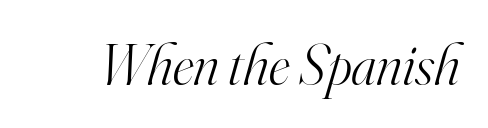
{"serif": "yes", "italic": "yes", "lean": "right", "slant_degrees": 16, "bold": "no", "weight": "light", "width": "normal", "stroke_contrast": "high", "x_height": "small", "monospaced": "no", "underline": "no", "letter_spacing": "normal", "letter_spacing_em": 0.0, "glyph_px": 58}
